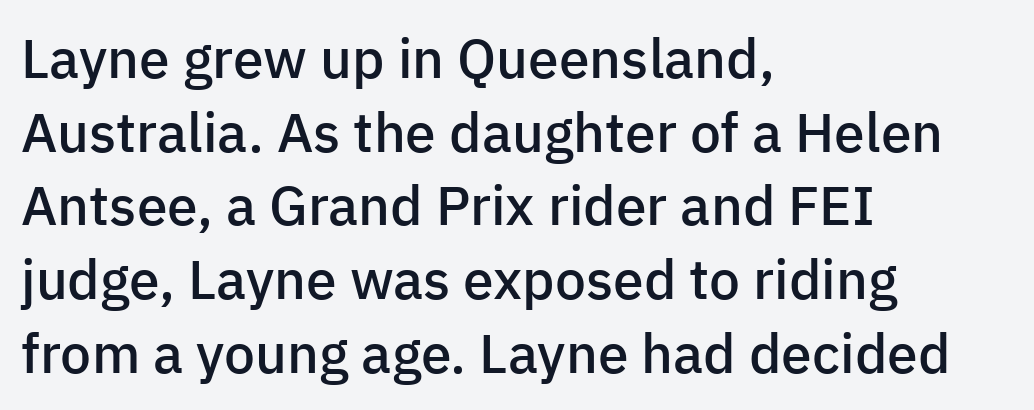
The image shows 55 px semibold sans-serif type, upright; set left-aligned, normal line spacing (1.34x), normal letter spacing, not underlined; low stroke contrast and a medium x-height.
